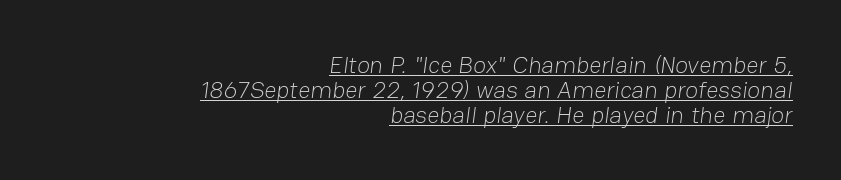
The image shows 24 px text type; set right-aligned, tight line spacing (1.04x), normal letter spacing, underlined.
